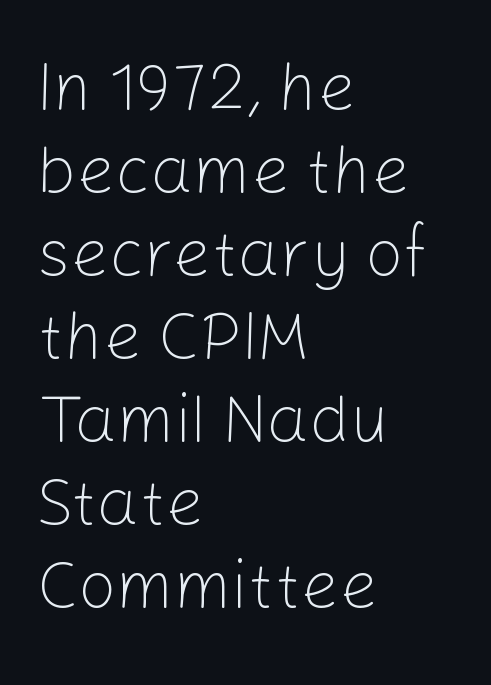
{"serif": "no", "italic": "no", "bold": "no", "weight": "light", "width": "normal", "stroke_contrast": "low", "x_height": "medium", "monospaced": "no", "underline": "no", "align": "left", "line_spacing_ratio": 1.24, "letter_spacing": "normal", "letter_spacing_em": 0.0, "glyph_px": 67}
